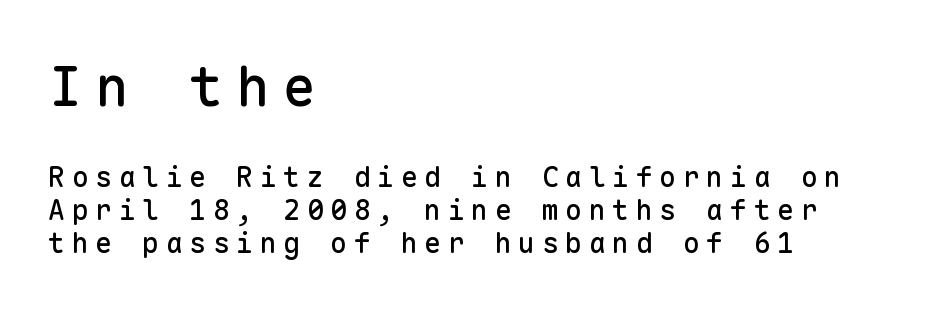
Q: Is the text italic (slanted)? A: No, it is upright.
Q: Is the typeface a serif or a sans-serif typeface? A: Sans-serif.
Q: Is the text underlined? A: No.
Q: How is the paragraph aligned? A: Left-aligned.
Q: Is the spacing between letters normal or unusually wide? A: Unusually wide.
Q: Which block of text is set in a larger size, the first (top) or the second (bottom)? A: The first (top) one.
Q: Width (condensed, normal, or wide)? A: Normal.
Q: Stroke contrast? A: Low.
Q: x-height? A: Medium.
Q: Monospaced? A: Yes.
